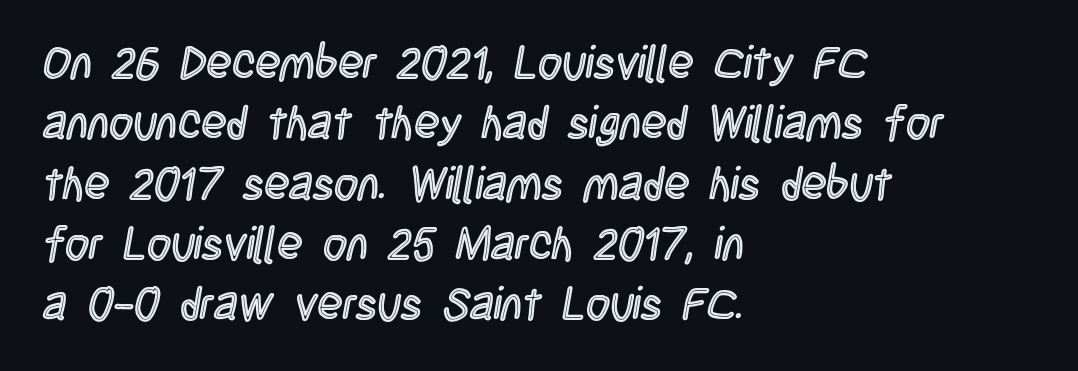
Q: Is the text italic (slanted)? A: Yes.
Q: Is the text underlined? A: No.
Q: How is the paragraph aligned? A: Left-aligned.
Q: Is the spacing between letters normal or unusually wide? A: Normal.
Q: Is the spacing between lines tight, normal or loose? A: Normal.
Q: Width (condensed, normal, or wide)? A: Condensed.
Q: x-height? A: Large.
Q: Monospaced? A: No.
